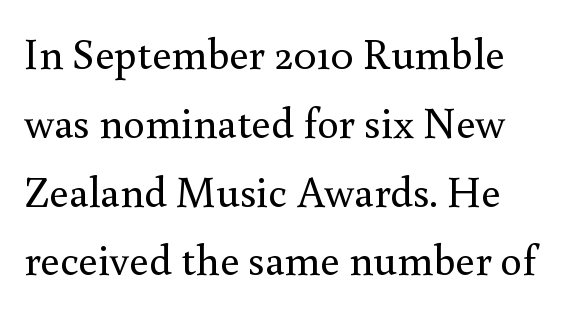
{"serif": "yes", "italic": "no", "bold": "no", "weight": "regular", "width": "normal", "x_height": "small", "monospaced": "no", "underline": "no", "line_spacing": "normal", "line_spacing_ratio": 1.6, "letter_spacing": "normal", "letter_spacing_em": 0.0, "glyph_px": 43}
